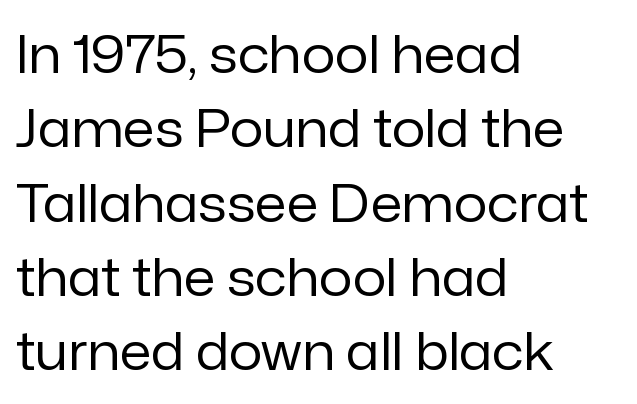
Descenders hang freely into open space. Successive baselines arrive at the customary interval. The rag falls on the right side of this text block. Each stroke keeps to a modest, everyday thickness or less. Ascenders rise straight up at ninety degrees. Here the designer chose a conventional face with non-uniform glyph widths.
